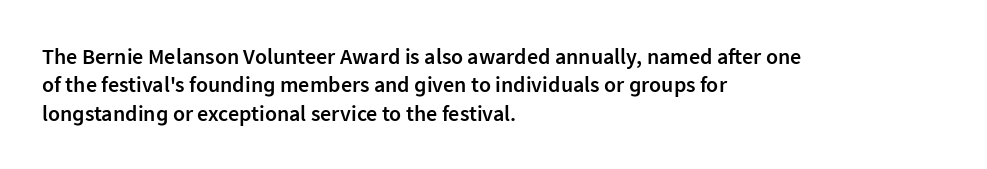
Q: Is the text bold? A: Semi-bold.
Q: Is the text italic (slanted)? A: No, it is upright.
Q: Is the text underlined? A: No.
Q: How is the paragraph aligned? A: Left-aligned.
Q: Is the spacing between letters normal or unusually wide? A: Normal.
Q: Is the spacing between lines tight, normal or loose? A: Normal.
